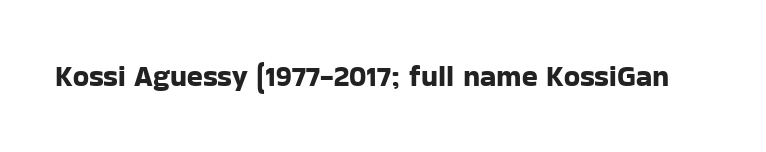
The image shows 29 px sans-serif type, upright; set normal letter spacing, not underlined; low stroke contrast and a medium x-height.
